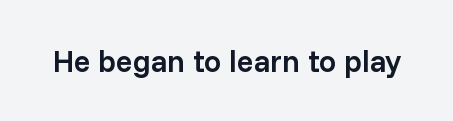
The image shows 31 px semibold sans-serif type, upright; set normal letter spacing, not underlined; low stroke contrast and a medium x-height.
